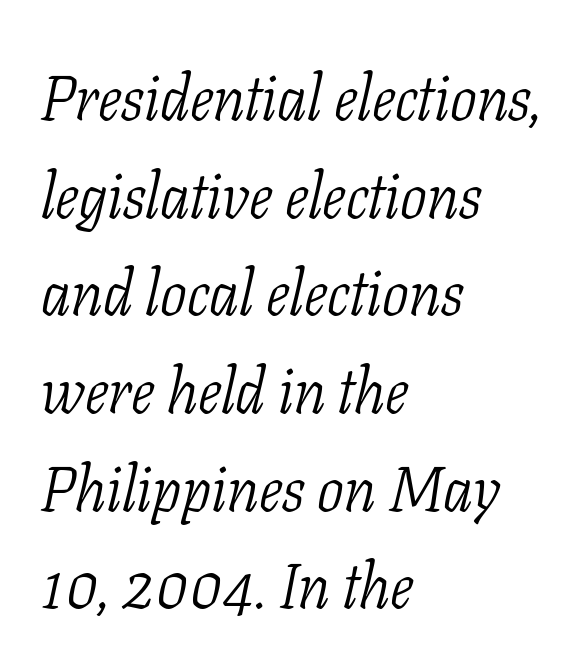
Q: Is the text bold? A: No.
Q: Is the text italic (slanted)? A: Yes, it leans right by about 11 degrees.
Q: Is the typeface a serif or a sans-serif typeface? A: Serif.
Q: Is the text underlined? A: No.
Q: How is the paragraph aligned? A: Left-aligned.
Q: Is the spacing between letters normal or unusually wide? A: Normal.
Q: Is the spacing between lines tight, normal or loose? A: Normal.
Q: Width (condensed, normal, or wide)? A: Condensed.
Q: Stroke contrast? A: Low.
Q: x-height? A: Medium.
Q: Monospaced? A: No.
